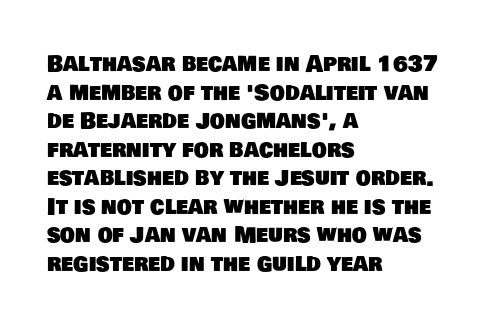
{"underline": "no", "align": "left", "line_spacing": "normal", "line_spacing_ratio": 1.36, "letter_spacing": "normal", "letter_spacing_em": 0.0, "glyph_px": 21}
